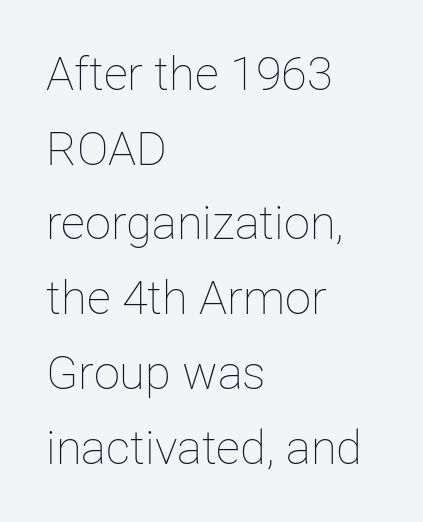
The image shows 47 px thin type, upright; set left-aligned, normal line spacing (1.59x), normal letter spacing, not underlined; low stroke contrast and a medium x-height.
